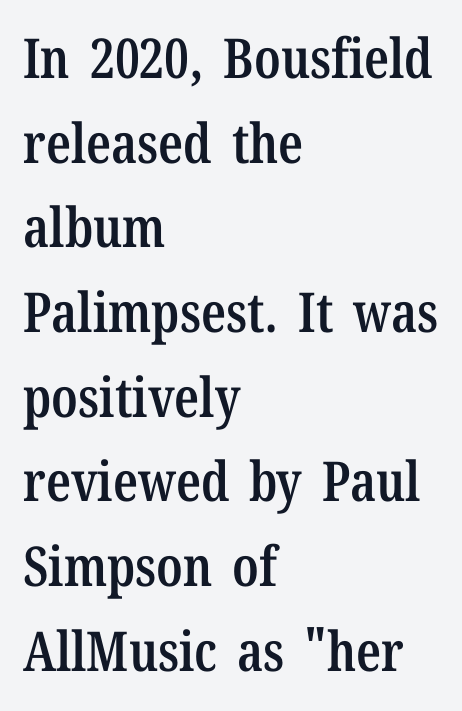
The image shows 55 px semibold, condensed serif type, upright; set left-aligned, normal line spacing (1.54x), normal letter spacing, not underlined; low stroke contrast and a medium x-height.
